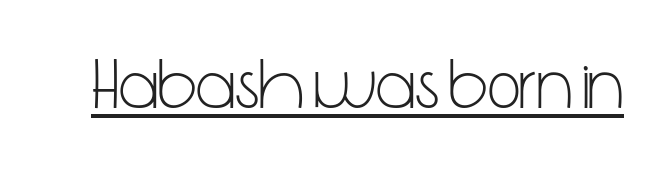
Inter-character spacing is left at the font's built-in metrics. Has an underline been added? It has. Stroke mass is kept to a normal reading level or below. Does the lettering tilt? It doesn't — this is upright.
